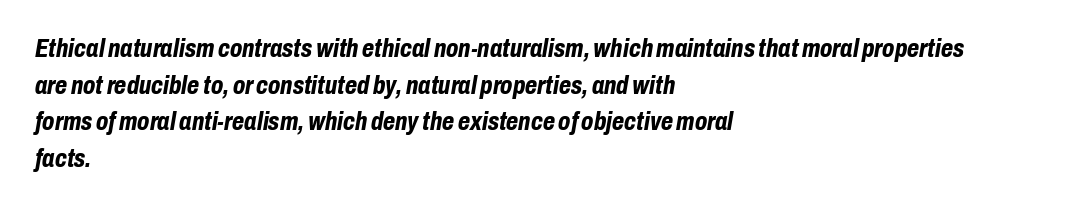
{"italic": "yes", "lean": "right", "slant_degrees": 10, "bold": "yes", "underline": "no", "align": "left", "line_spacing": "normal", "line_spacing_ratio": 1.47, "letter_spacing": "normal", "letter_spacing_em": 0.0, "glyph_px": 25}
